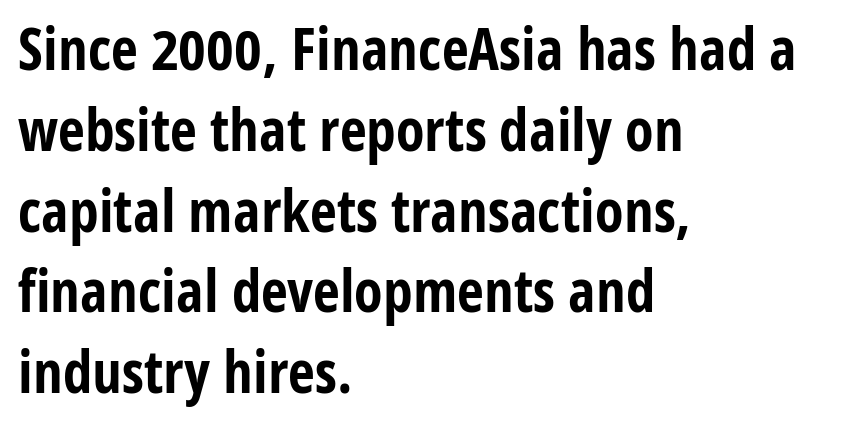
The image shows 59 px bold, condensed sans-serif type, upright; set left-aligned, normal line spacing (1.37x), normal letter spacing, not underlined; low stroke contrast and a medium x-height.
